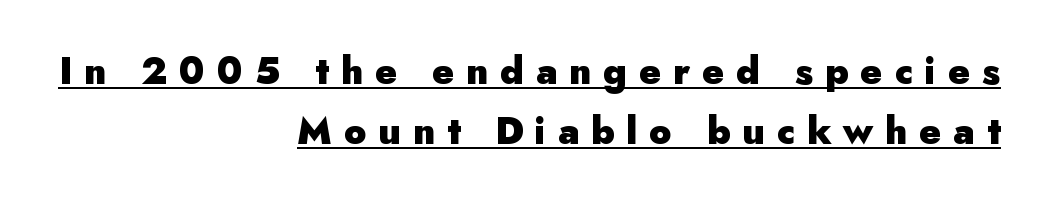
The face used here is proportionally spaced, like ordinary book or web type. The rendering uses the underline text-decoration. Notice how the stems are strictly vertical — no italics here. Regarding serifs, this sample does without them. Between one letter and the next there's a generous, obvious gap. Quick note: interline space is typical.
